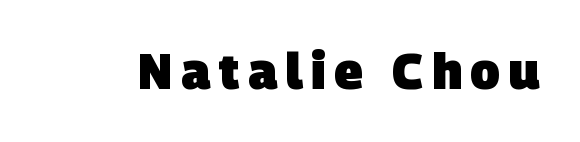
You could not count columns in this text — the font is proportionally spaced. Grotesque or geometric, the face here clearly has no serifs. Plenty of ink on the page — the face is bold. Check under the words: just untouched page.
